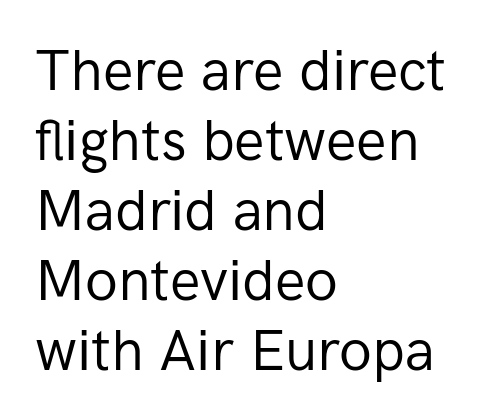
The image shows 57 px regular-weight sans-serif type, upright; set left-aligned, line spacing 1.23x, normal letter spacing, not underlined; low stroke contrast and a medium x-height.
